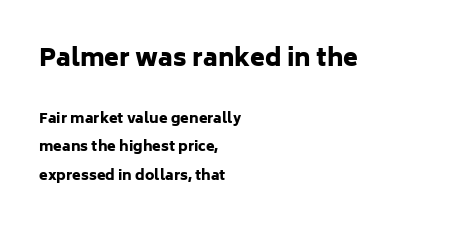
The passage shown begins with its larger block and ends with its smaller one. Tracking value appears to be zero — textbook default spacing. Notice the wide empty band between every row — that's loose leading. Leftover space on each line is placed entirely after the last word. Lines of text with bare space underneath. Ascenders rise straight up at ninety degrees.
